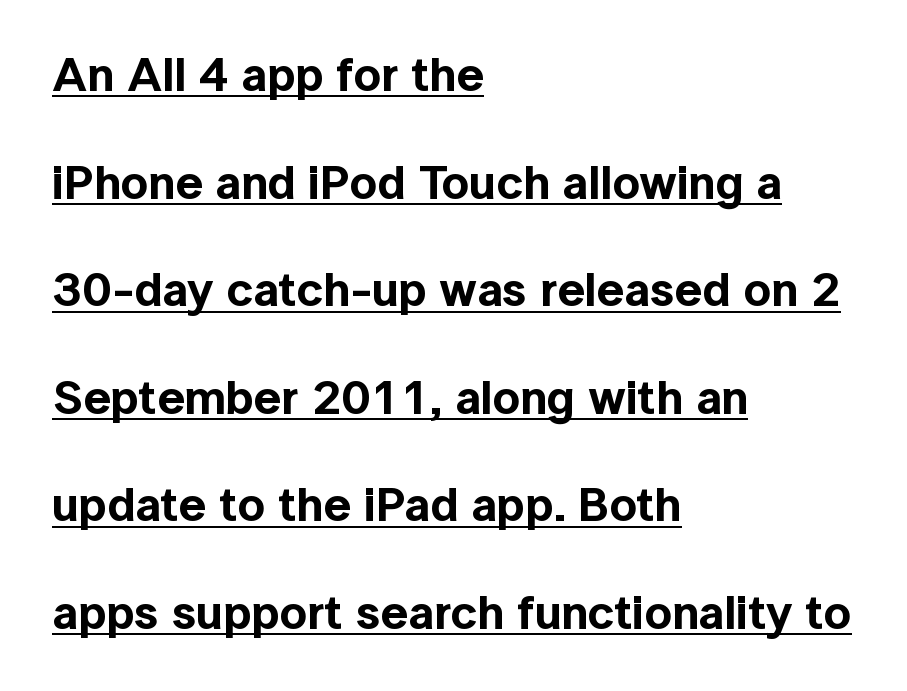
Looks like regular typesetting: each glyph gets only the width it needs. This rendering employs a face without finishing strokes, i.e., a sans-serif. Successive baselines arrive slowly, with a big drop between each. The string is rendered with underlining switched on.
